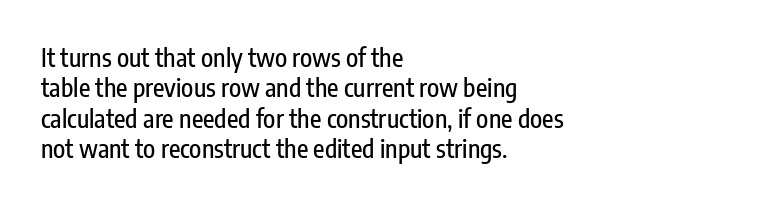
The typography opts for an upright posture over an oblique one. The letterforms sit shoulder to shoulder at normal distance. Compared with a centered layout, this one pins lines to the left instead. Descenders are the only things crossing below the line.
